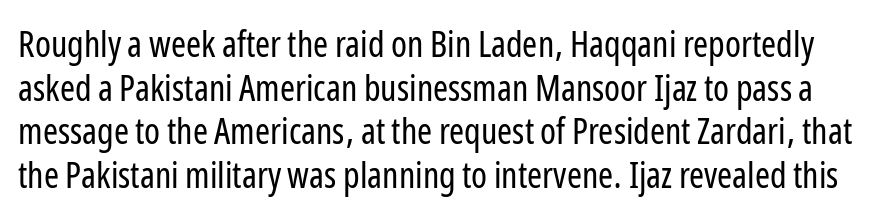
The image shows 36 px regular-weight, condensed sans-serif type, upright; set line spacing 1.21x, normal letter spacing, not underlined; low stroke contrast and a medium x-height.
